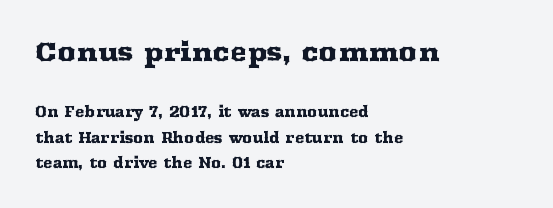
{"italic": "no", "underline": "no", "align": "left", "line_spacing_ratio": 1.82, "letter_spacing": "normal", "letter_spacing_em": 0.0, "larger_block": "first", "size_ratio": 1.86, "glyph_px": 26}
